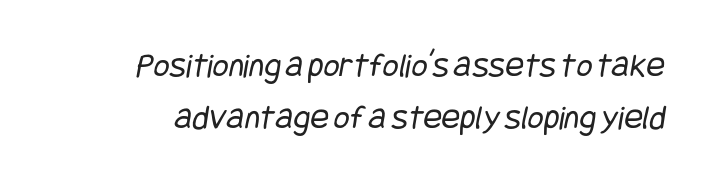
Q: Is the text bold? A: No.
Q: Is the typeface a serif or a sans-serif typeface? A: Sans-serif.
Q: Is the text underlined? A: No.
Q: Is the spacing between letters normal or unusually wide? A: Normal.
Q: Is the spacing between lines tight, normal or loose? A: Normal.
Q: Width (condensed, normal, or wide)? A: Condensed.
Q: Stroke contrast? A: Low.
Q: x-height? A: Large.
